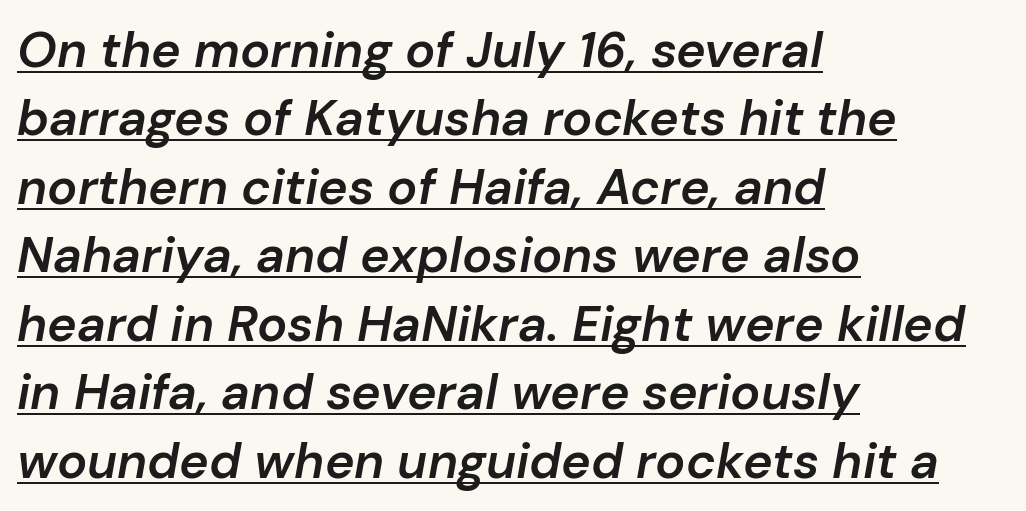
The image shows 50 px semibold type, italic (leaning right); set left-aligned, normal line spacing (1.37x), normal letter spacing, underlined; low stroke contrast and a medium x-height.
